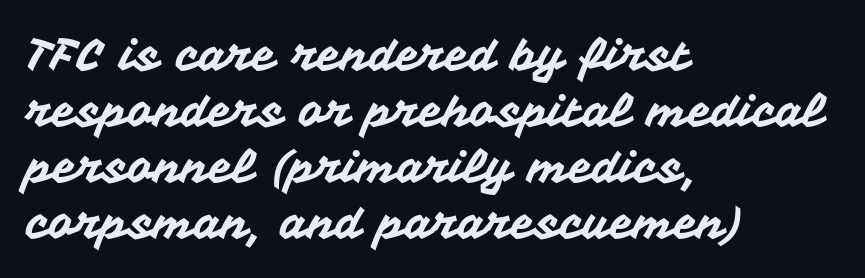
The image shows 44 px sans-serif type; set left-aligned, normal line spacing (1.27x), normal letter spacing, not underlined; medium stroke contrast and a medium x-height.
